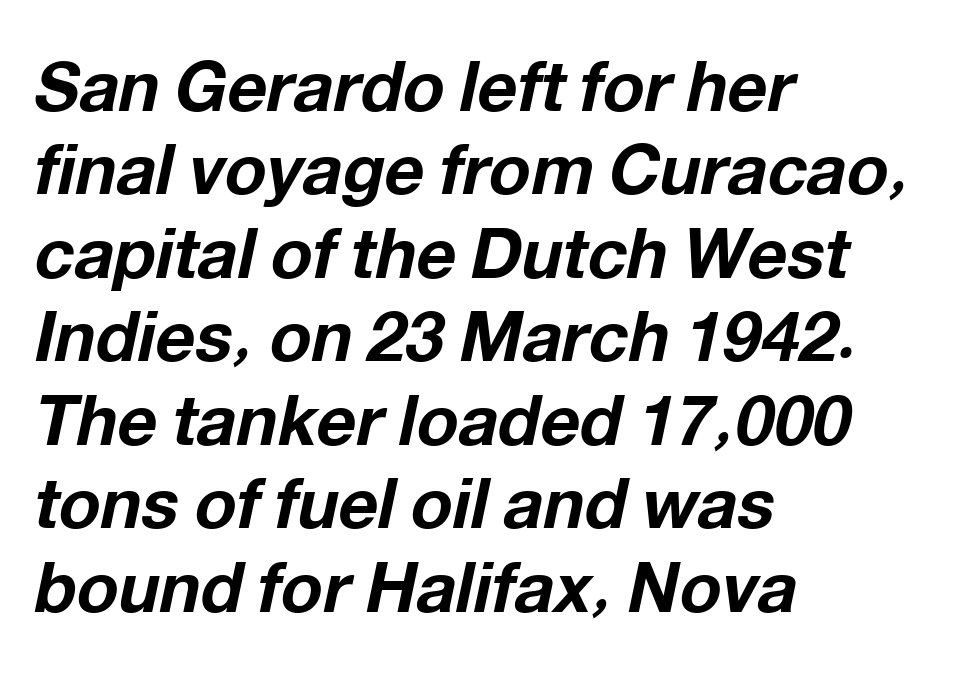
Q: Is the text bold? A: Yes.
Q: Is the text italic (slanted)? A: Yes, it leans right by about 12 degrees.
Q: Is the text underlined? A: No.
Q: How is the paragraph aligned? A: Left-aligned.
Q: Is the spacing between letters normal or unusually wide? A: Normal.
Q: Width (condensed, normal, or wide)? A: Normal.
Q: Stroke contrast? A: Low.
Q: x-height? A: Medium.
Q: Monospaced? A: No.
